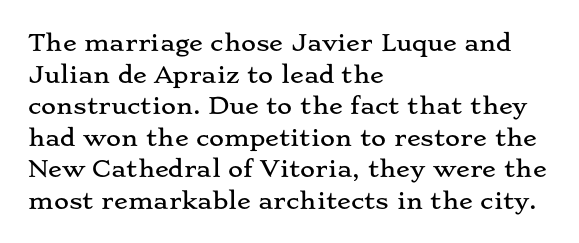
{"italic": "no", "underline": "no", "align": "left", "line_spacing": "normal", "line_spacing_ratio": 1.37, "letter_spacing": "normal", "letter_spacing_em": 0.0, "glyph_px": 23}
